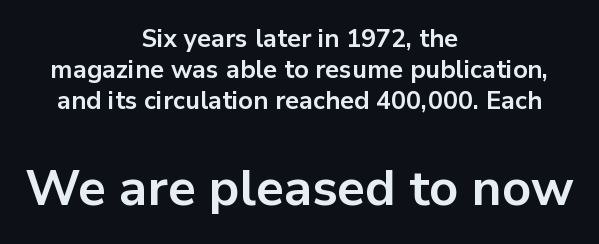
Q: Is the text bold? A: Yes.
Q: Is the text italic (slanted)? A: No, it is upright.
Q: Is the typeface a serif or a sans-serif typeface? A: Sans-serif.
Q: Is the text underlined? A: No.
Q: How is the paragraph aligned? A: Centered.
Q: Is the spacing between letters normal or unusually wide? A: Normal.
Q: Which block of text is set in a larger size, the first (top) or the second (bottom)? A: The second (bottom) one.
Q: Width (condensed, normal, or wide)? A: Normal.
Q: Stroke contrast? A: Low.
Q: x-height? A: Medium.
Q: Monospaced? A: No.
